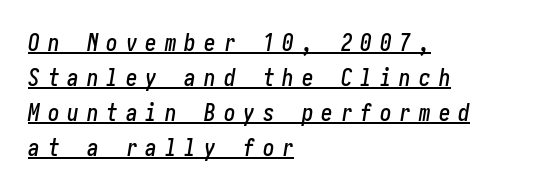
Q: Is the text italic (slanted)? A: Yes, it leans right by about 10 degrees.
Q: Is the text underlined? A: Yes.
Q: How is the paragraph aligned? A: Left-aligned.
Q: Is the spacing between letters normal or unusually wide? A: Unusually wide.
Q: Is the spacing between lines tight, normal or loose? A: Normal.
